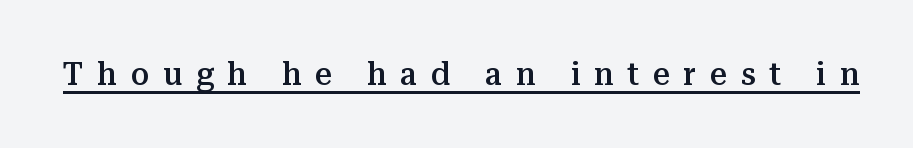
The image shows 33 px semibold serif type, upright; set unusually wide letter spacing (+0.42 em), underlined; medium stroke contrast and a medium x-height.
